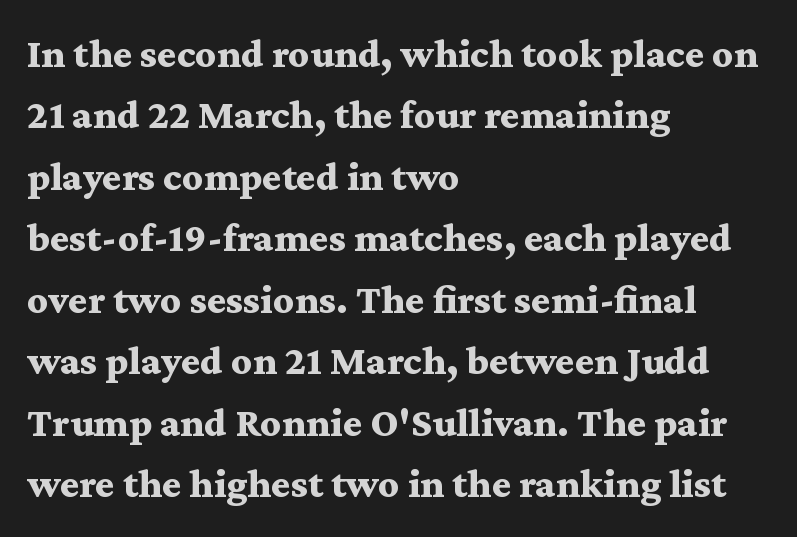
{"serif": "yes", "italic": "no", "bold": "yes", "weight": "bold", "width": "wide", "stroke_contrast": "medium", "x_height": "medium", "monospaced": "no", "underline": "no", "align": "left", "line_spacing": "normal", "line_spacing_ratio": 1.5, "letter_spacing": "normal", "letter_spacing_em": 0.0, "glyph_px": 41}
